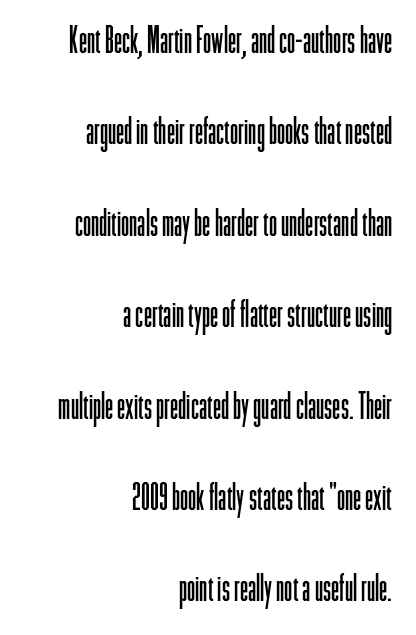
The image shows 37 px light, condensed sans-serif type, upright; set right-aligned, loose line spacing (2.47x), normal letter spacing, not underlined; low stroke contrast and a medium x-height.
